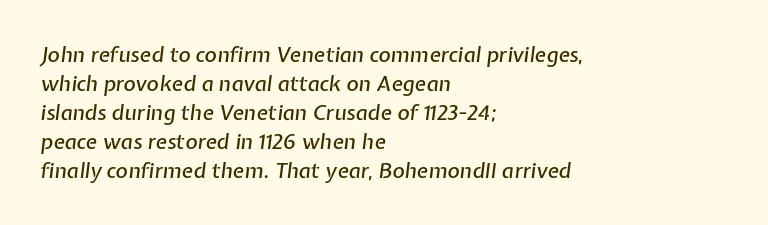
The image shows 21 px text type, italic (leaning right); set left-aligned, normal line spacing (1.38x), normal letter spacing, not underlined.
